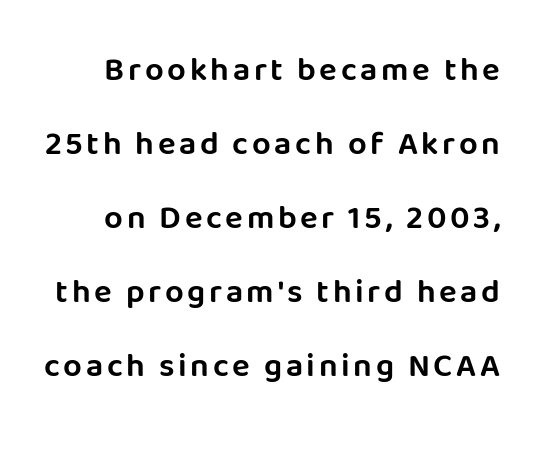
Q: Is the text italic (slanted)? A: No, it is upright.
Q: Is the typeface a serif or a sans-serif typeface? A: Sans-serif.
Q: Is the text underlined? A: No.
Q: Is the spacing between lines tight, normal or loose? A: Loose.
Q: Width (condensed, normal, or wide)? A: Normal.
Q: Stroke contrast? A: Low.
Q: x-height? A: Large.
Q: Monospaced? A: No.
